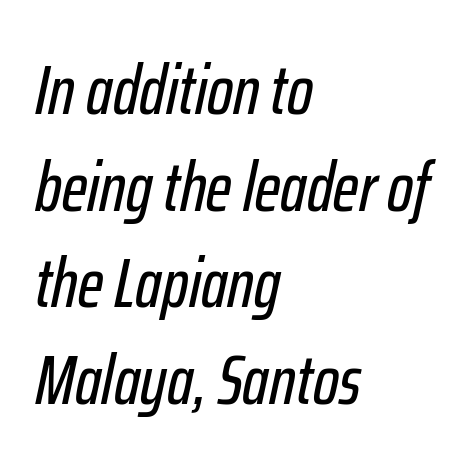
Rows of type keep a routine distance in the vertical direction. Clear beneath every line of the passage. Teacher's note: observe the even left margin — that is flush-left alignment. Every character sits at an angle, as italics do. Note the varied advance widths — an 'i' is clearly narrower than an 'm'. This rendering leaves character spacing at its baseline value.
